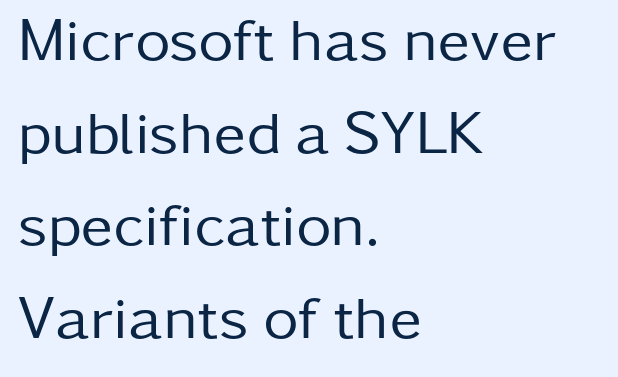
Q: Is the text bold? A: No.
Q: Is the text italic (slanted)? A: No, it is upright.
Q: Is the typeface a serif or a sans-serif typeface? A: Sans-serif.
Q: Is the text underlined? A: No.
Q: How is the paragraph aligned? A: Left-aligned.
Q: Is the spacing between letters normal or unusually wide? A: Normal.
Q: Is the spacing between lines tight, normal or loose? A: Normal.
Q: Width (condensed, normal, or wide)? A: Normal.
Q: Stroke contrast? A: Low.
Q: x-height? A: Medium.
Q: Monospaced? A: No.
